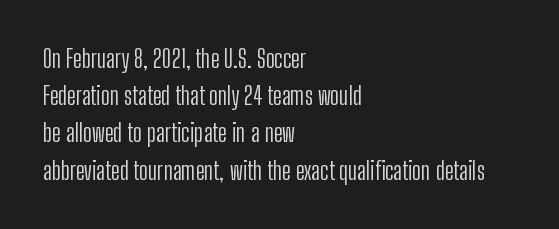
Each new line begins a customary step beneath the previous one. In CSS terms this would be text-align: left. Every character sits straight up, as roman type does. Inter-character spacing is left at the font's built-in metrics.
